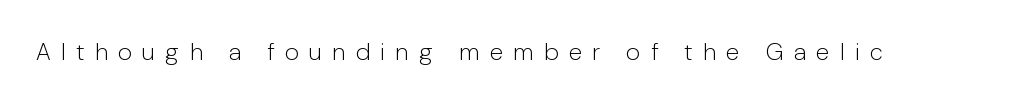
The image shows 24 px text type, upright; set unusually wide letter spacing (+0.44 em), not underlined.
